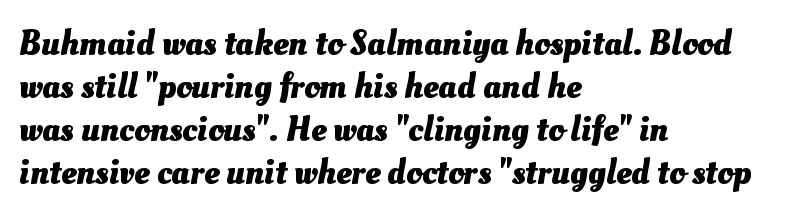
{"bold": "yes", "weight": "heavy", "width": "normal", "stroke_contrast": "medium", "x_height": "small", "monospaced": "no", "underline": "no", "align": "left", "line_spacing_ratio": 1.23, "letter_spacing": "normal", "letter_spacing_em": 0.0, "glyph_px": 35}
